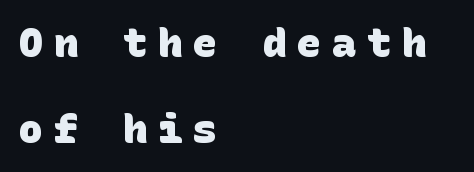
Quick note: interline space is abundant. The compositor pushed each line to the left boundary. The characters look thick and weighty, a clear bold. Check under the words: just untouched page. Characters follow at a spacing far wider than the type designer built in. The designer went with a sans here, leaving each stem footless.
